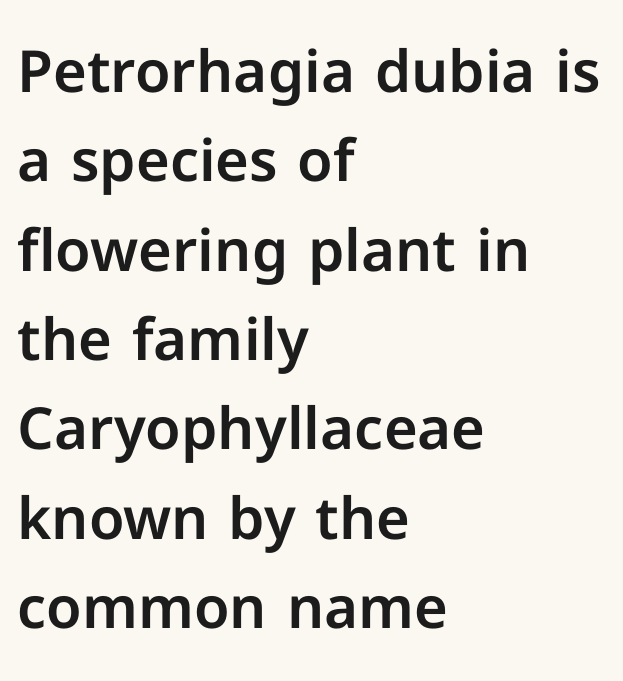
The face used here is rendered with its standard letterfit. Descenders hang freely into open space. This sample has the flowing, uneven cadence of proportional lettering. Nothing sits at the stroke ends, so this counts as sans-serif.
